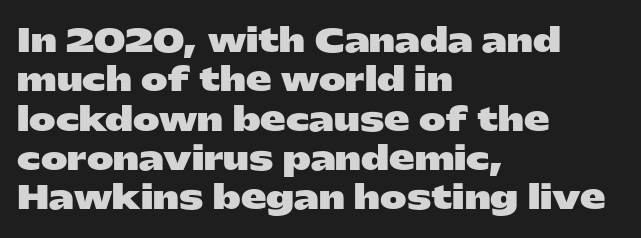
The image shows 32 px heavy, wide sans-serif type, upright; set left-aligned, line spacing 1.23x, normal letter spacing, not underlined; low stroke contrast and a medium x-height.
